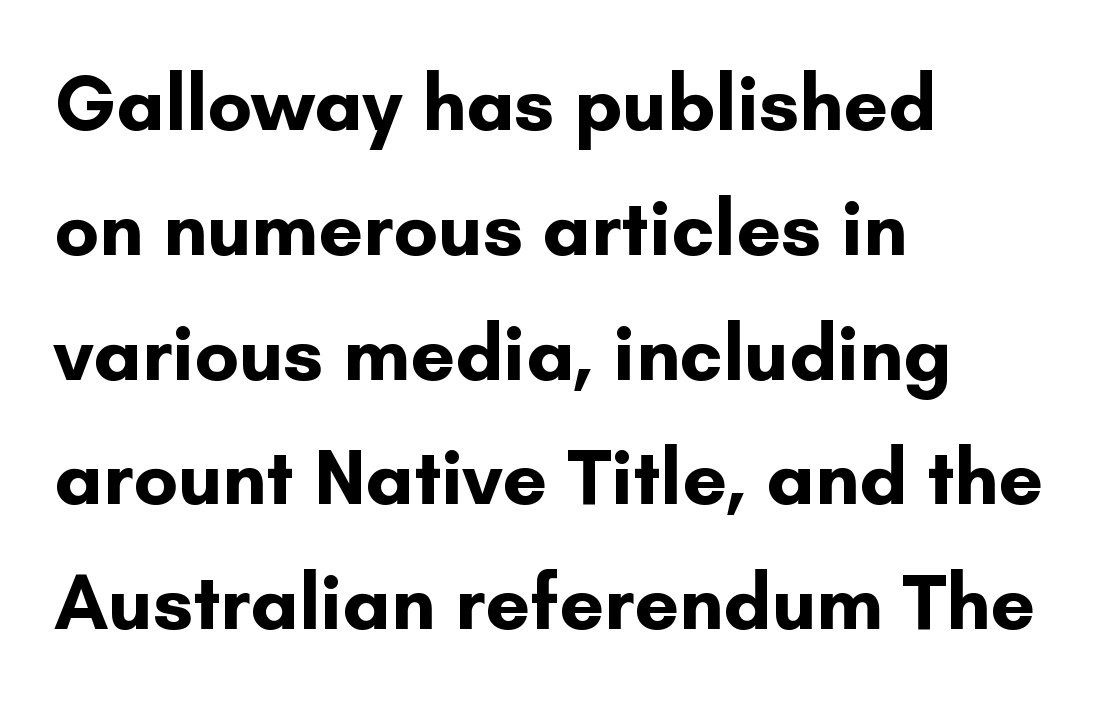
{"serif": "no", "italic": "no", "bold": "yes", "weight": "bold", "width": "normal", "stroke_contrast": "low", "x_height": "small", "monospaced": "no", "underline": "no", "align": "left", "line_spacing": "normal", "line_spacing_ratio": 1.58, "letter_spacing": "normal", "letter_spacing_em": 0.0, "glyph_px": 79}
